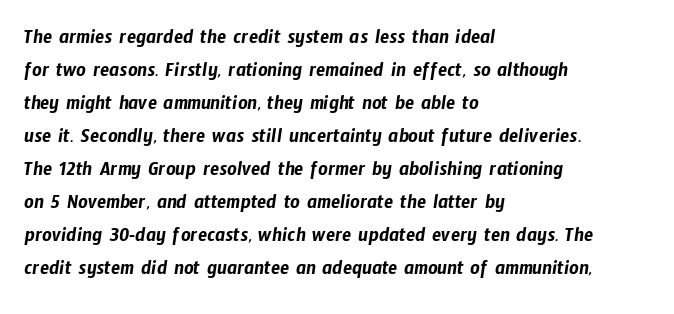
The image shows 21 px text type; set left-aligned, normal line spacing (1.57x), normal letter spacing, not underlined.
